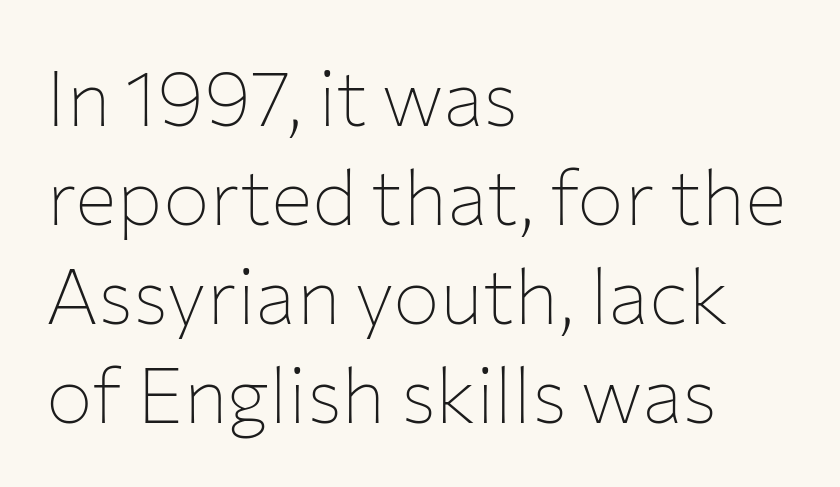
The image shows 78 px thin sans-serif type, upright; set left-aligned, normal line spacing (1.27x), normal letter spacing, not underlined; low stroke contrast and a medium x-height.
